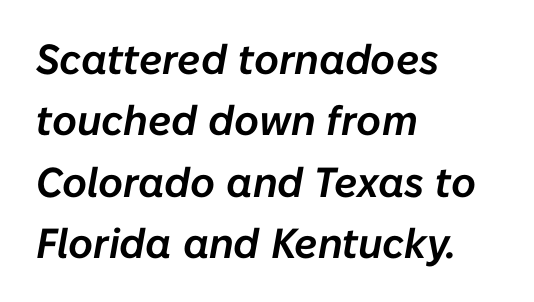
{"italic": "yes", "lean": "right", "slant_degrees": 10, "width": "normal", "stroke_contrast": "low", "x_height": "medium", "monospaced": "no", "underline": "no", "align": "left", "line_spacing": "normal", "line_spacing_ratio": 1.46, "letter_spacing": "normal", "letter_spacing_em": 0.0, "glyph_px": 42}
